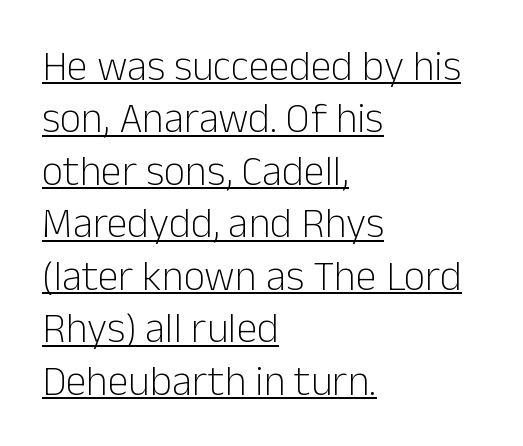
{"serif": "no", "italic": "no", "bold": "no", "weight": "light", "width": "normal", "stroke_contrast": "low", "x_height": "medium", "monospaced": "no", "underline": "yes", "align": "left", "line_spacing": "normal", "line_spacing_ratio": 1.25, "letter_spacing": "normal", "letter_spacing_em": 0.0, "glyph_px": 42}
